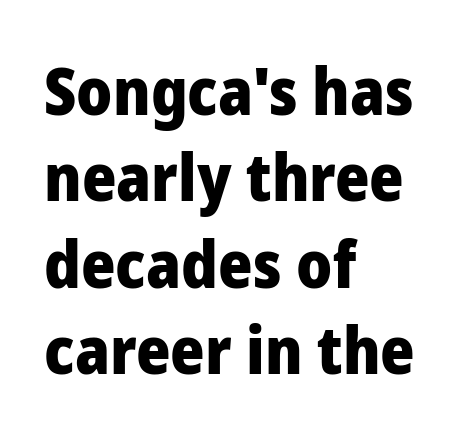
If you drew a ruler down the left edge, every line would touch it. Each new line begins a customary step beneath the previous one. You could not count columns in this text — the font is proportionally spaced. Serif or sans? Sans — the stroke terminals are bare.
